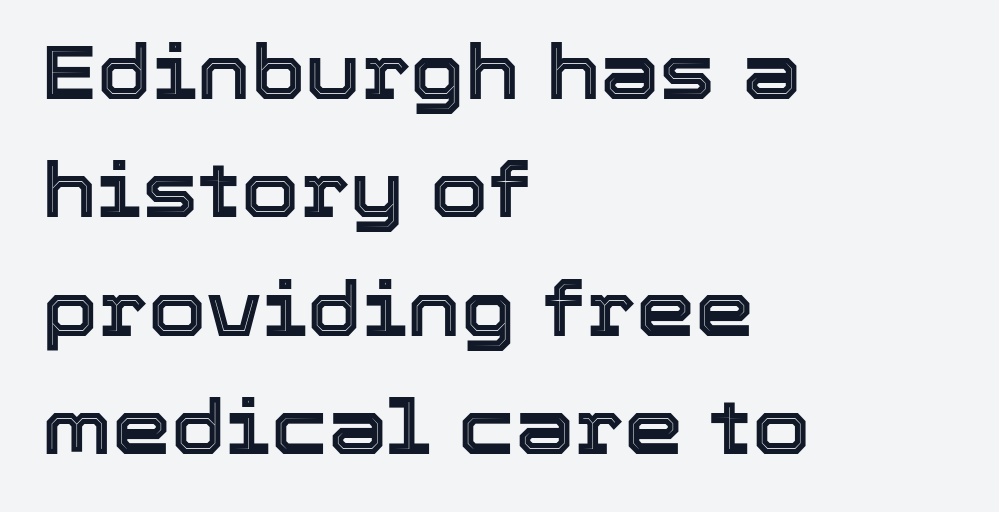
Caption: multi-line text, flush left, ragged right. Every character sits straight up, as roman type does. Students, note that the glyphs here touch the page at normal intervals. These lines are rendered in a variable-pitch font. Has an underline been added? It has not. How would I describe the line gaps? Plain and ordinary.
